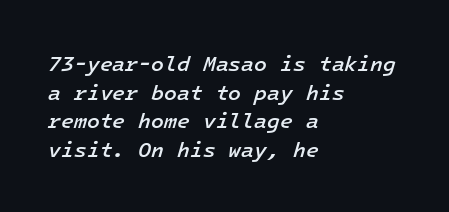
{"italic": "yes", "lean": "right", "slant_degrees": 16, "bold": "semi", "underline": "no", "align": "left", "line_spacing": "normal", "line_spacing_ratio": 1.36, "letter_spacing": "normal", "letter_spacing_em": 0.0, "glyph_px": 21}
